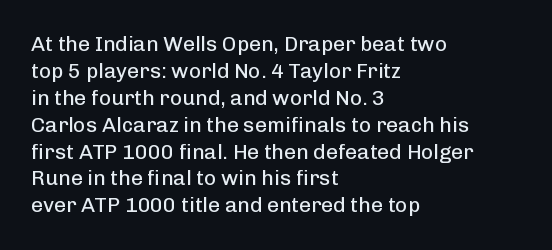
{"italic": "no", "bold": "no", "underline": "no", "align": "left", "line_spacing": "normal", "line_spacing_ratio": 1.28, "letter_spacing": "normal", "letter_spacing_em": 0.0, "glyph_px": 21}
